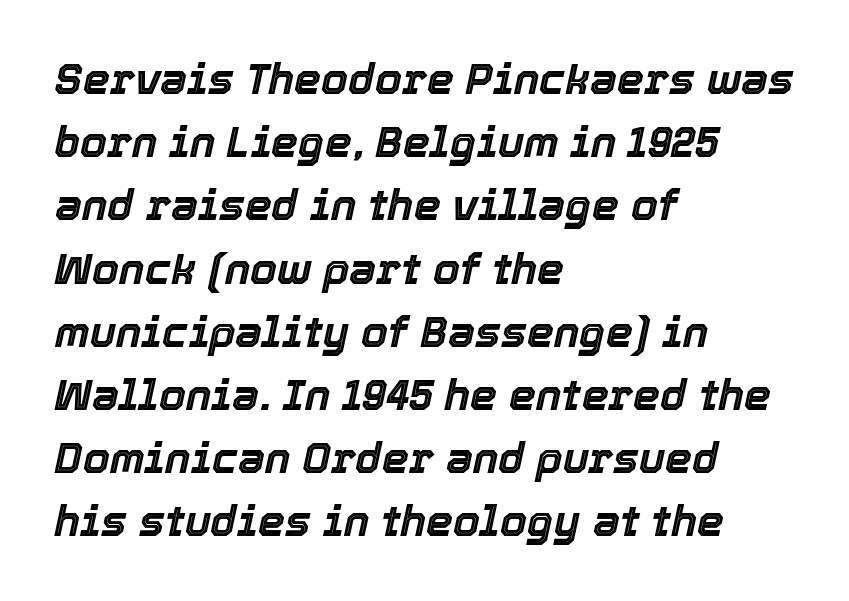
The image shows 43 px text type, italic (leaning right); set left-aligned, normal line spacing (1.47x), normal letter spacing, not underlined; a medium x-height.
